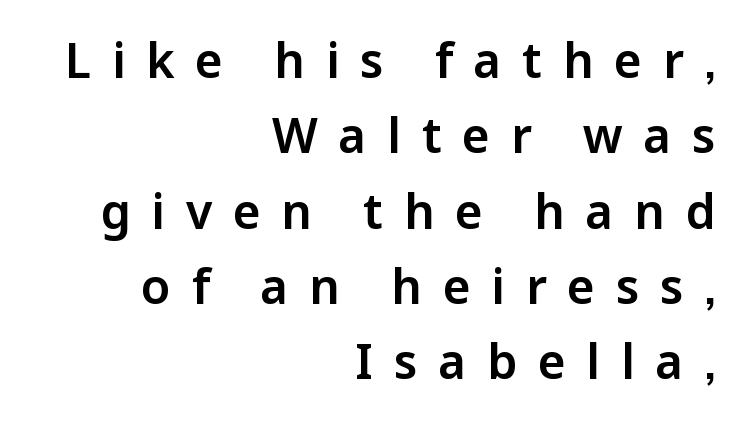
The image shows 48 px sans-serif type, upright; set right-aligned, normal line spacing (1.57x), unusually wide letter spacing (+0.43 em), not underlined; low stroke contrast and a medium x-height.
